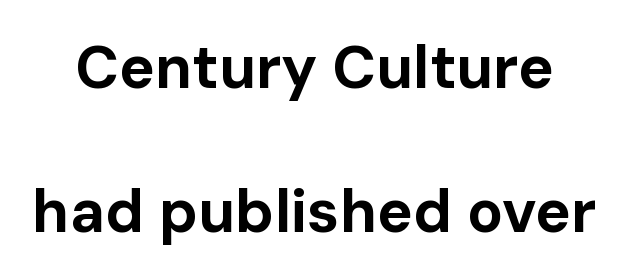
{"serif": "no", "italic": "no", "bold": "yes", "weight": "bold", "width": "normal", "stroke_contrast": "low", "x_height": "medium", "monospaced": "no", "underline": "no", "line_spacing": "loose", "line_spacing_ratio": 2.4, "letter_spacing": "normal", "letter_spacing_em": 0.0, "glyph_px": 60}
